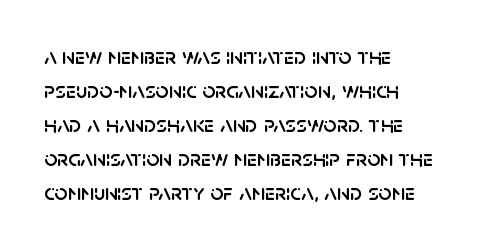
The image shows 23 px text type, upright; set left-aligned, normal line spacing (1.48x), normal letter spacing, not underlined.
